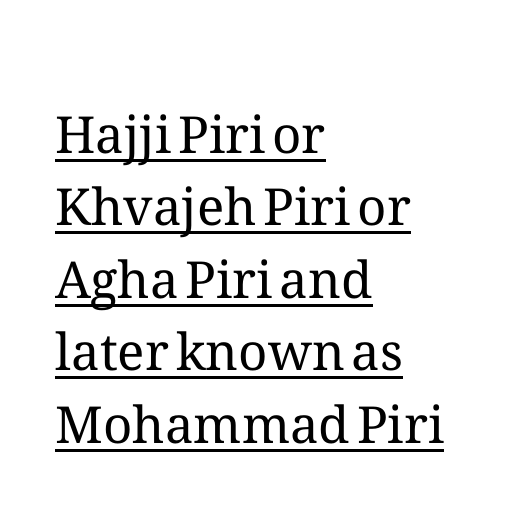
Q: Is the text bold? A: No.
Q: Is the text italic (slanted)? A: No, it is upright.
Q: Is the text underlined? A: Yes.
Q: How is the paragraph aligned? A: Left-aligned.
Q: Is the spacing between letters normal or unusually wide? A: Normal.
Q: Is the spacing between lines tight, normal or loose? A: Normal.
Q: Width (condensed, normal, or wide)? A: Normal.
Q: Stroke contrast? A: Medium.
Q: x-height? A: Medium.
Q: Monospaced? A: No.
